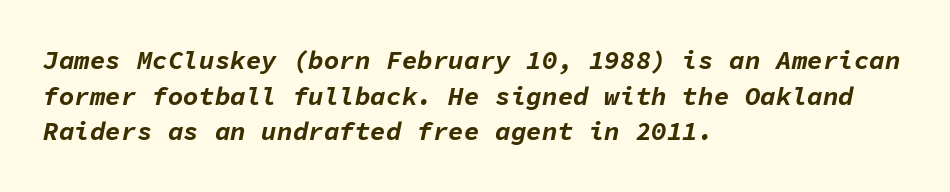
{"italic": "yes", "lean": "right", "slant_degrees": 11, "bold": "yes", "underline": "no", "align": "left", "line_spacing": "normal", "line_spacing_ratio": 1.37, "letter_spacing": "normal", "letter_spacing_em": 0.0, "glyph_px": 26}
